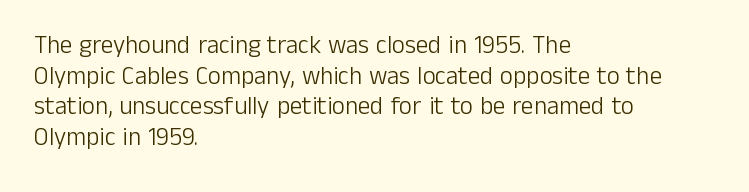
The image shows 25 px text type, upright; set left-aligned, line spacing 1.23x, normal letter spacing, not underlined.
